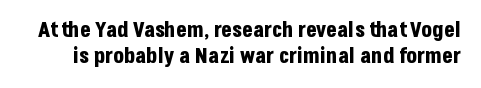
Style check: upright. Plain, unruled lines of type. A dark, heavy texture on the line: the type is bold. The gaps between neighbouring characters are ordinary and unremarkable.
